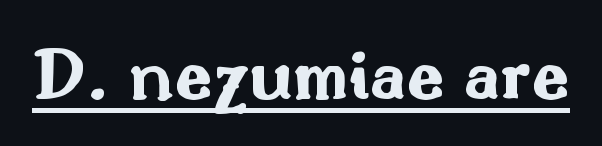
Q: Is the text bold? A: Yes.
Q: Is the text italic (slanted)? A: No, it is upright.
Q: Is the typeface a serif or a sans-serif typeface? A: Sans-serif.
Q: Is the text underlined? A: Yes.
Q: Is the spacing between letters normal or unusually wide? A: Normal.
Q: Width (condensed, normal, or wide)? A: Wide.
Q: Stroke contrast? A: Medium.
Q: x-height? A: Small.
Q: Monospaced? A: No.
